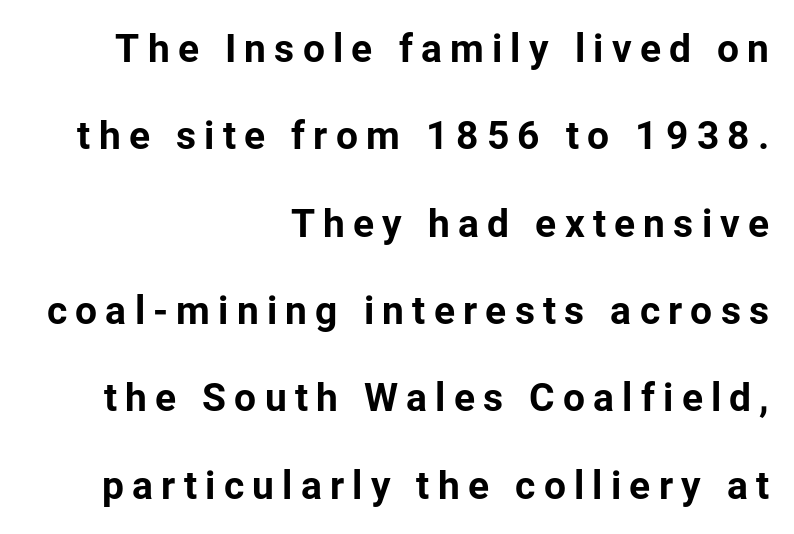
Teacher's note: observe the even right margin — that is flush-right alignment. A typesetter would mark this as roman, not italic. On the weight axis this lands at bold, roughly 700. A typesetter would call this heavily tracked-out type. Check where the strokes stop: nothing finishes them off — pure sans.
